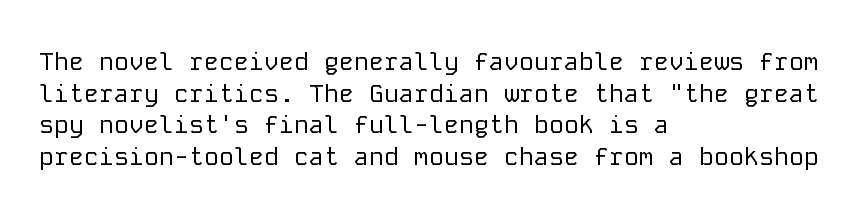
The image shows 25 px text type, upright; set left-aligned, normal line spacing (1.27x), normal letter spacing, not underlined.
